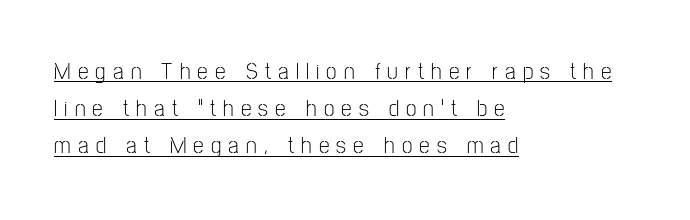
{"italic": "no", "bold": "no", "underline": "yes", "align": "left", "line_spacing": "normal", "line_spacing_ratio": 1.55, "letter_spacing": "wide", "letter_spacing_em": 0.3, "glyph_px": 24}
